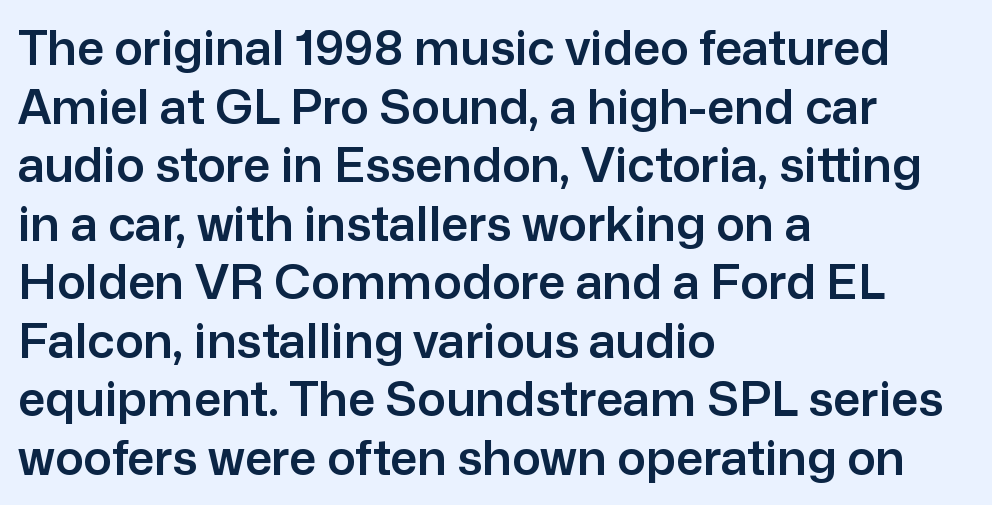
{"serif": "no", "italic": "no", "width": "normal", "stroke_contrast": "low", "x_height": "medium", "monospaced": "no", "underline": "no", "align": "left", "line_spacing_ratio": 1.22, "letter_spacing": "normal", "letter_spacing_em": 0.0, "glyph_px": 48}
